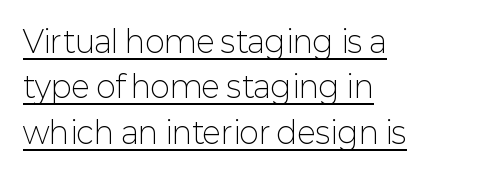
{"serif": "no", "italic": "no", "bold": "no", "weight": "light", "width": "normal", "stroke_contrast": "low", "x_height": "medium", "monospaced": "no", "underline": "yes", "align": "left", "line_spacing": "normal", "line_spacing_ratio": 1.51, "letter_spacing": "normal", "letter_spacing_em": 0.0, "glyph_px": 30}
